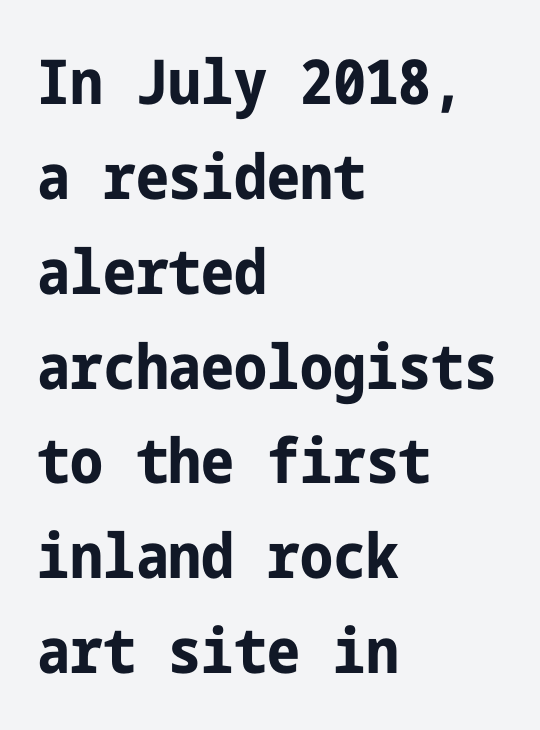
Q: Is the text bold? A: Yes.
Q: Is the text italic (slanted)? A: No, it is upright.
Q: Is the typeface a serif or a sans-serif typeface? A: Sans-serif.
Q: Is the text underlined? A: No.
Q: How is the paragraph aligned? A: Left-aligned.
Q: Is the spacing between letters normal or unusually wide? A: Normal.
Q: Is the spacing between lines tight, normal or loose? A: Normal.
Q: Width (condensed, normal, or wide)? A: Condensed.
Q: Stroke contrast? A: Low.
Q: x-height? A: Medium.
